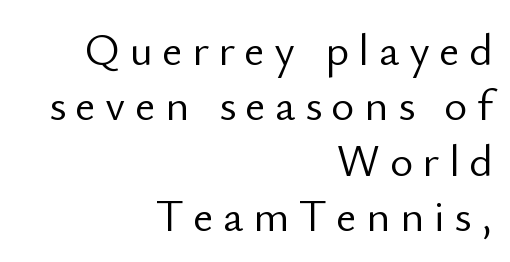
{"serif": "no", "italic": "no", "bold": "no", "weight": "light", "width": "normal", "stroke_contrast": "low", "x_height": "small", "monospaced": "no", "underline": "no", "align": "right", "line_spacing_ratio": 1.23, "letter_spacing": "wide", "letter_spacing_em": 0.21, "glyph_px": 45}
